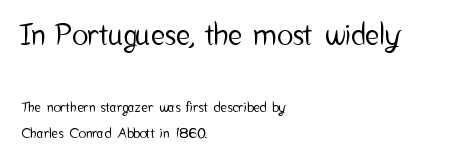
The image shows 30 px condensed sans-serif type, upright; set left-aligned, line spacing 1.85x, normal letter spacing, not underlined; the first (top) block is 2.14x larger; low stroke contrast and a medium x-height.
